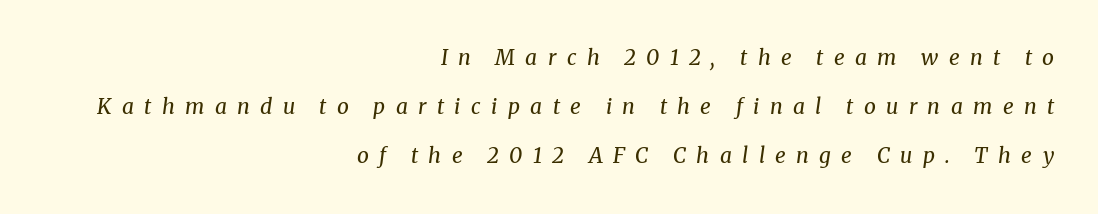
Glance below the letters and you will spot only blank space. Does the lettering tilt? It does — this is italic. This rendering widens character spacing well past its baseline value. No letter is thick-stroked: the sample isn't bold. This block would shrink considerably if given ordinary leading; it's expanded now.
